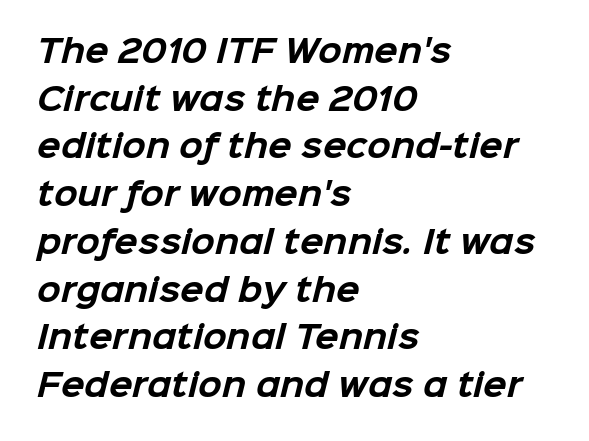
Q: Is the text bold? A: Yes.
Q: Is the typeface a serif or a sans-serif typeface? A: Sans-serif.
Q: Is the text underlined? A: No.
Q: How is the paragraph aligned? A: Left-aligned.
Q: Is the spacing between letters normal or unusually wide? A: Normal.
Q: Is the spacing between lines tight, normal or loose? A: Normal.
Q: Width (condensed, normal, or wide)? A: Normal.
Q: Stroke contrast? A: Low.
Q: x-height? A: Medium.
Q: Monospaced? A: No.
